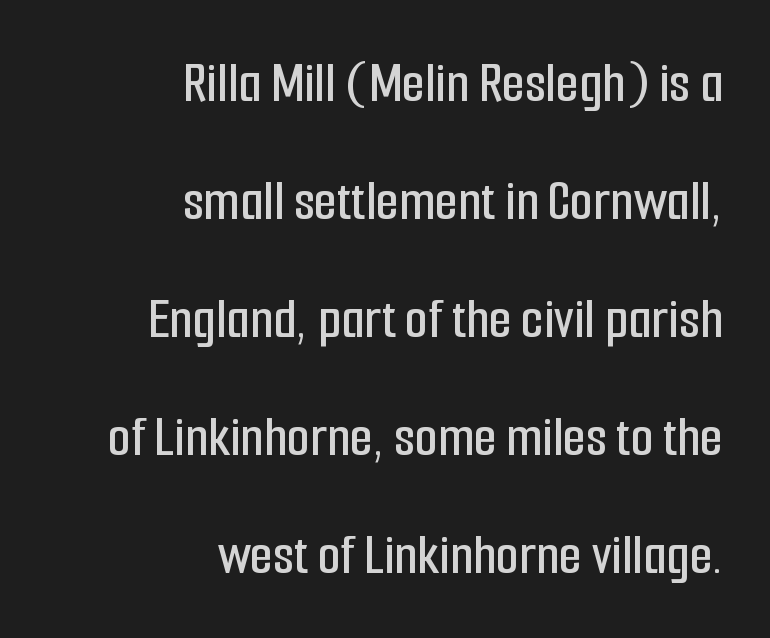
The image shows 59 px condensed sans-serif type, upright; set right-aligned, loose line spacing (2.0x), normal letter spacing, not underlined; low stroke contrast and a medium x-height.
